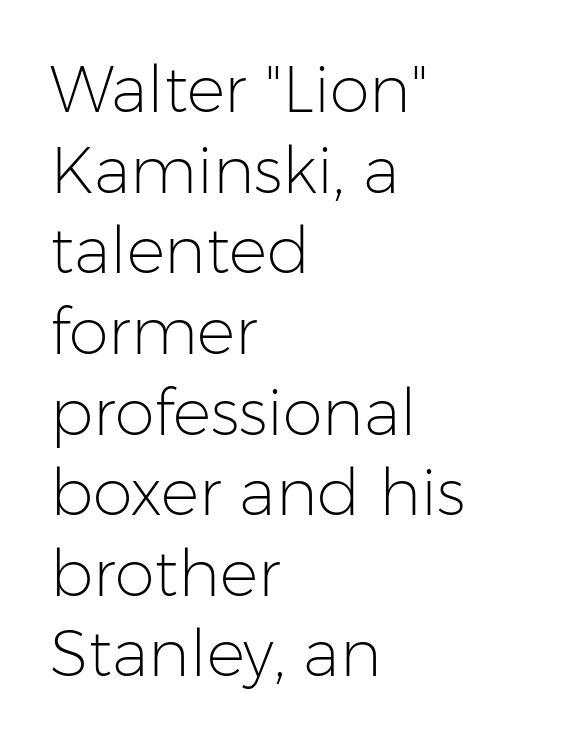
The image shows 64 px light sans-serif type, upright; set left-aligned, normal line spacing (1.26x), normal letter spacing, not underlined; low stroke contrast and a medium x-height.
